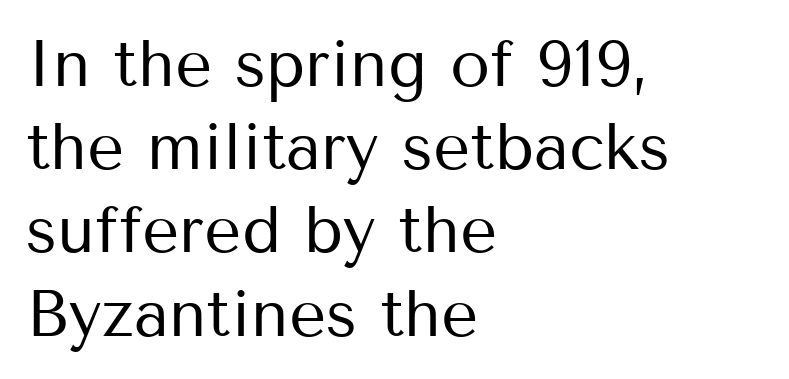
Stroke mass is kept to a normal reading level or below. The ragged edge is on the right, which tells us the setting is flush left. You can tell from the bare stems that sans-serif type was used. Whoever set this chose a conventional vertical rhythm. Students, note that the glyphs here touch the page at normal intervals. The area under the type is left untouched.
